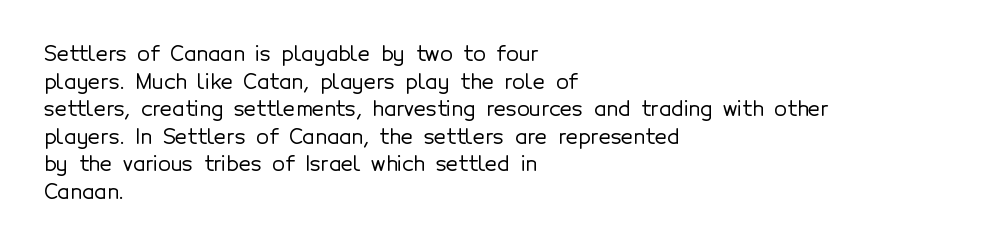
The image shows 21 px text type, upright; set left-aligned, normal line spacing (1.31x), normal letter spacing, not underlined.
